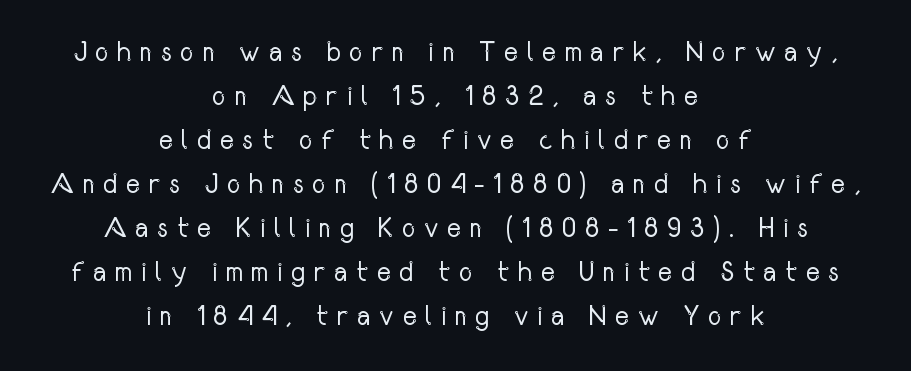
The line texture is sparse and dotted thanks to wide tracking. These glyphs show unthickened strokes, regular width or finer. The lettering holds an erect, upright posture throughout. Each row of text sits above clean, open space. The paragraph has two soft edges and a firm central axis. These lines sit exactly where default settings would place them.
